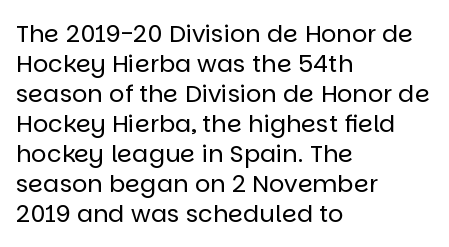
The image shows 24 px text type, upright; set left-aligned, normal line spacing (1.25x), normal letter spacing, not underlined.
